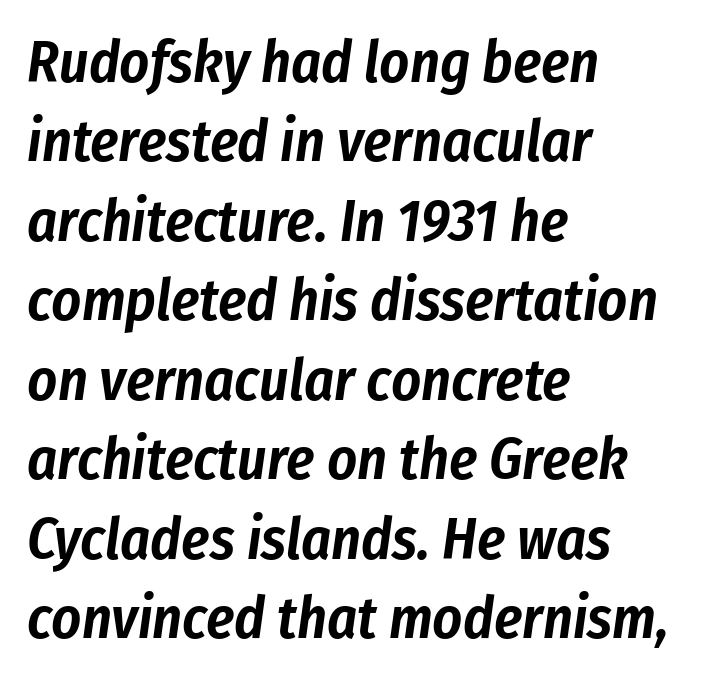
The image shows 58 px condensed type, italic (leaning right); set left-aligned, normal line spacing (1.37x), normal letter spacing, not underlined; low stroke contrast and a medium x-height.
